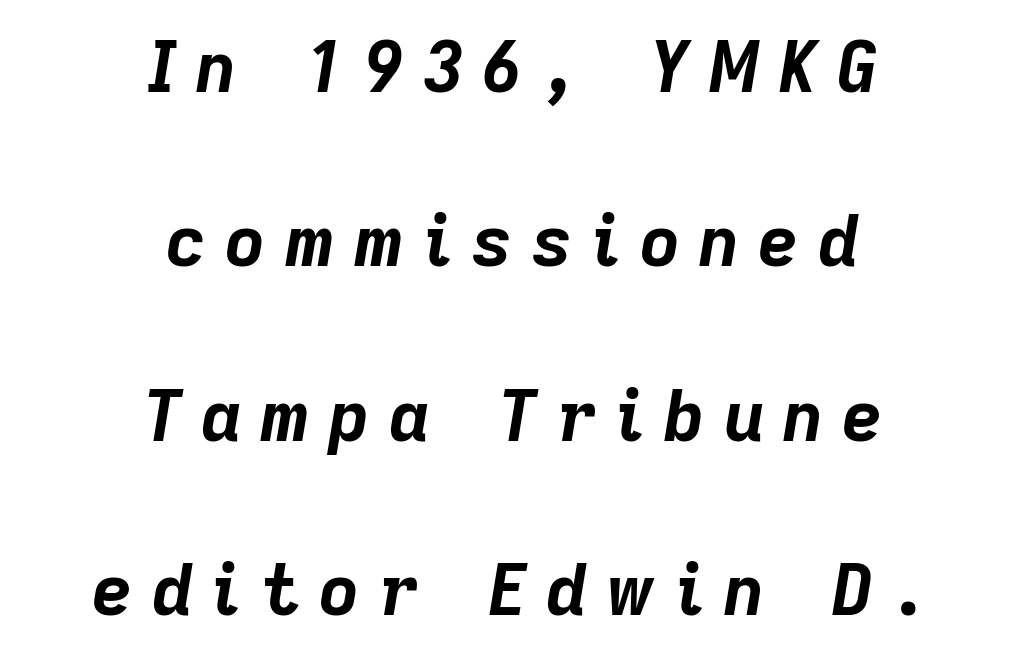
In terms of letterspacing, this is a distinctly airy, spread setting. Is this a fixed-width face? No — the glyphs have proportional, varying widths. Beneath every word, the page is bare. The letters are slanted; this is an italic face. What weight is shown? A full bold with thick strokes. The lines are spread far apart with generous leading.
